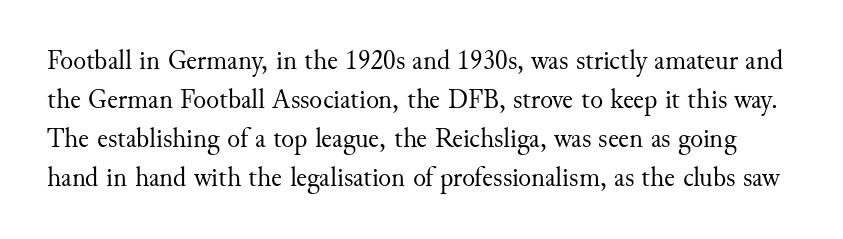
The image shows 27 px text type, upright; set normal line spacing (1.44x), normal letter spacing, not underlined.
